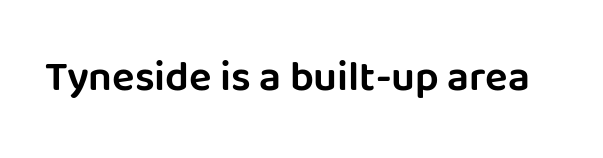
You can tell it's not italic because the verticals are truly vertical. A typesetter would call this zero additional tracking. Each letter keeps its own natural width here, so spacing adapts to shape. Just letters on the line, the space beneath them empty. The characters display no serif detailing; their extremities are plain.
